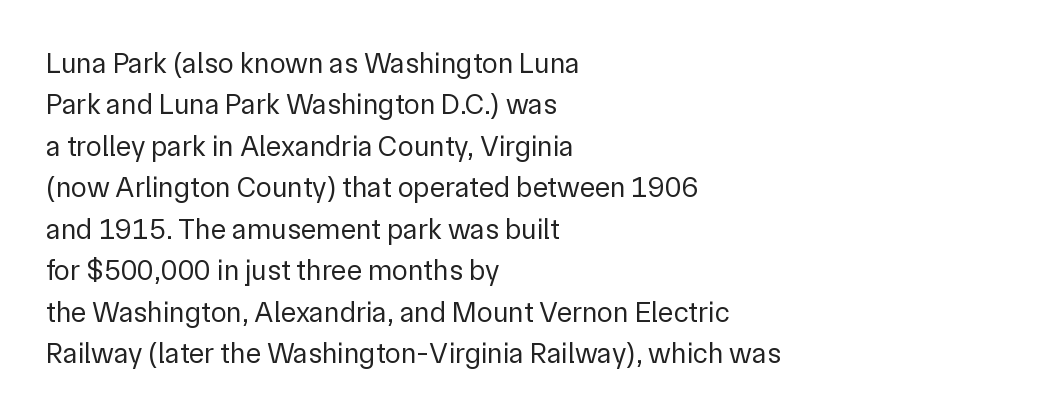
You can tell it's not italic because the verticals are truly vertical. The face used here is rendered with its standard letterfit. This rendering uses left alignment, leaving the right contour irregular. The space beneath each line is pristine and unruled.
